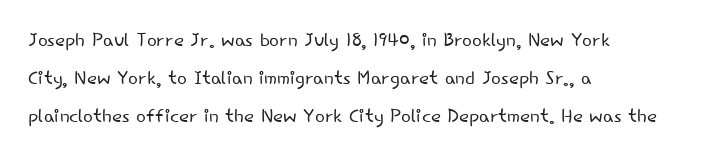
{"italic": "no", "bold": "no", "underline": "no", "align": "left", "line_spacing": "normal", "line_spacing_ratio": 1.46, "letter_spacing": "normal", "letter_spacing_em": 0.0, "glyph_px": 26}
